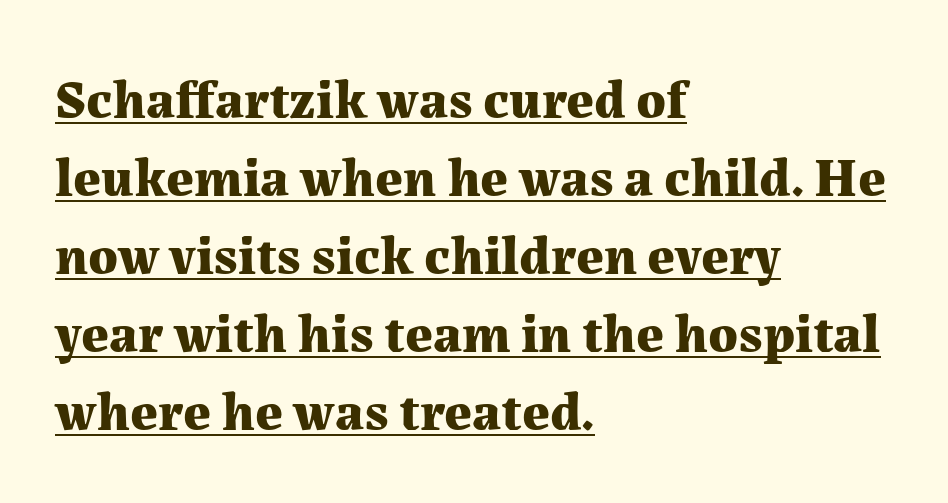
{"serif": "yes", "italic": "no", "bold": "yes", "weight": "bold", "width": "normal", "stroke_contrast": "medium", "x_height": "medium", "monospaced": "no", "underline": "yes", "align": "left", "line_spacing": "normal", "line_spacing_ratio": 1.42, "letter_spacing": "normal", "letter_spacing_em": 0.0, "glyph_px": 55}
